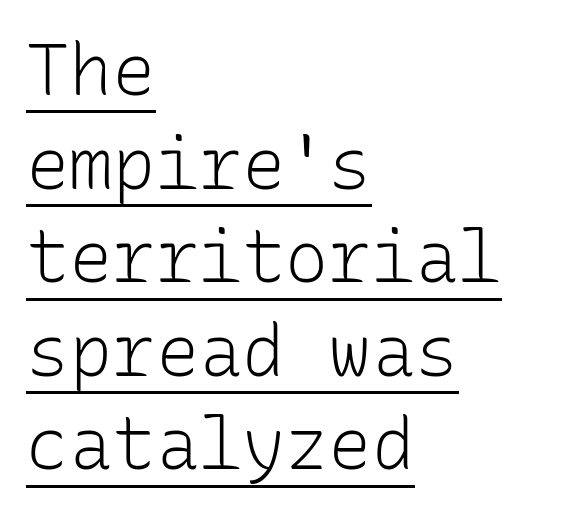
The image shows 72 px light sans-serif type, upright, monospaced; set left-aligned, normal line spacing (1.3x), normal letter spacing, underlined; low stroke contrast and a medium x-height.
